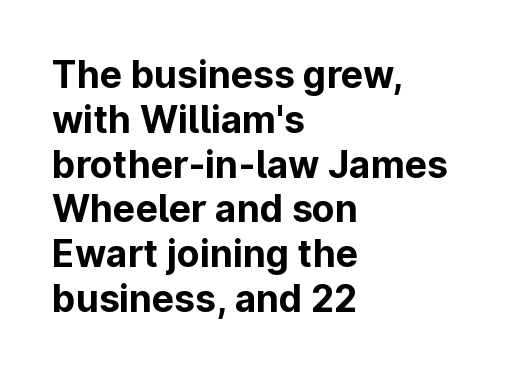
The image shows 37 px bold sans-serif type, upright; set left-aligned, line spacing 1.21x, normal letter spacing, not underlined; low stroke contrast and a medium x-height.
